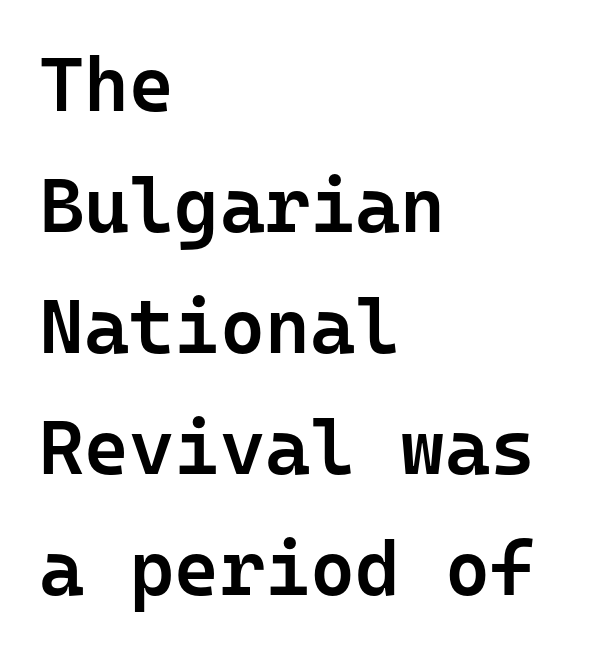
{"serif": "no", "italic": "no", "bold": "semi", "weight": "semibold", "width": "normal", "stroke_contrast": "low", "x_height": "medium", "monospaced": "yes", "underline": "no", "align": "left", "line_spacing": "normal", "line_spacing_ratio": 1.57, "letter_spacing": "normal", "letter_spacing_em": 0.0, "glyph_px": 77}
